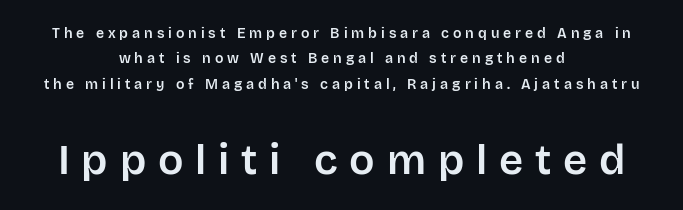
{"serif": "no", "italic": "no", "width": "normal", "stroke_contrast": "low", "x_height": "large", "monospaced": "no", "underline": "no", "align": "center", "line_spacing_ratio": 1.81, "letter_spacing": "wide", "letter_spacing_em": 0.28, "larger_block": "second", "size_ratio": 3.0, "glyph_px": 42}
